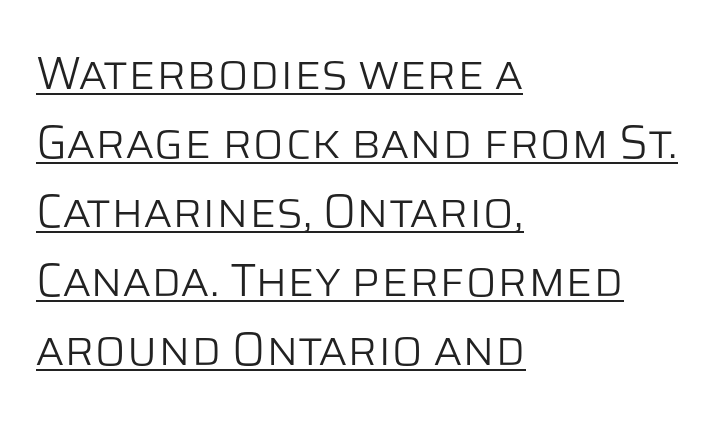
Q: Is the text bold? A: No.
Q: Is the text italic (slanted)? A: No, it is upright.
Q: Is the typeface a serif or a sans-serif typeface? A: Sans-serif.
Q: Is the text underlined? A: Yes.
Q: How is the paragraph aligned? A: Left-aligned.
Q: Is the spacing between letters normal or unusually wide? A: Normal.
Q: Is the spacing between lines tight, normal or loose? A: Normal.
Q: Width (condensed, normal, or wide)? A: Normal.
Q: Stroke contrast? A: Low.
Q: x-height? A: Large.
Q: Monospaced? A: No.
